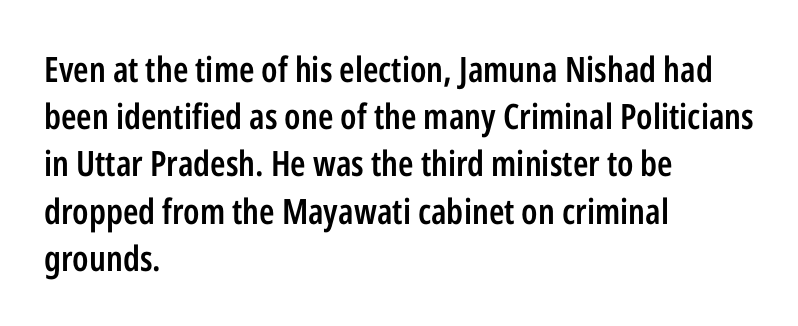
{"serif": "no", "italic": "no", "bold": "semi", "weight": "semibold", "width": "condensed", "stroke_contrast": "low", "x_height": "medium", "monospaced": "no", "underline": "no", "align": "left", "line_spacing": "normal", "line_spacing_ratio": 1.35, "letter_spacing": "normal", "letter_spacing_em": 0.0, "glyph_px": 35}
